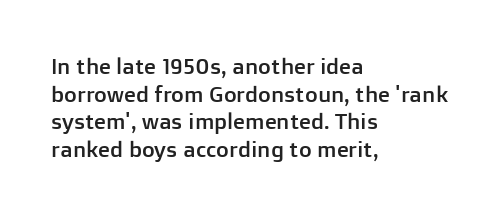
Regarding leading, the lines here are spaced in the standard way. The space beneath each line is pristine and unruled. Tracking value appears to be zero — textbook default spacing. The setting favours the left margin, as ordinary paragraphs usually do.
